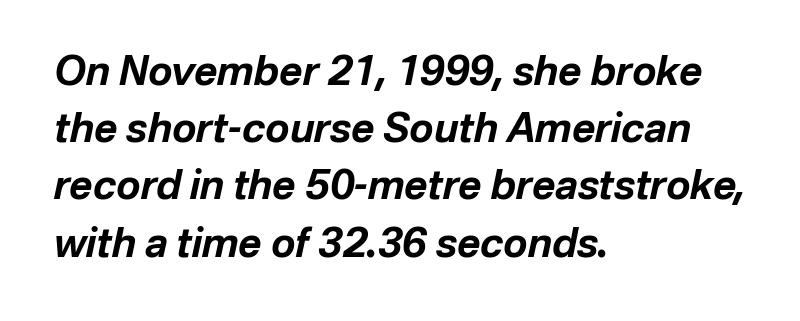
The image shows 40 px bold type, italic (leaning right); set left-aligned, normal line spacing (1.43x), normal letter spacing, not underlined; low stroke contrast and a medium x-height.
